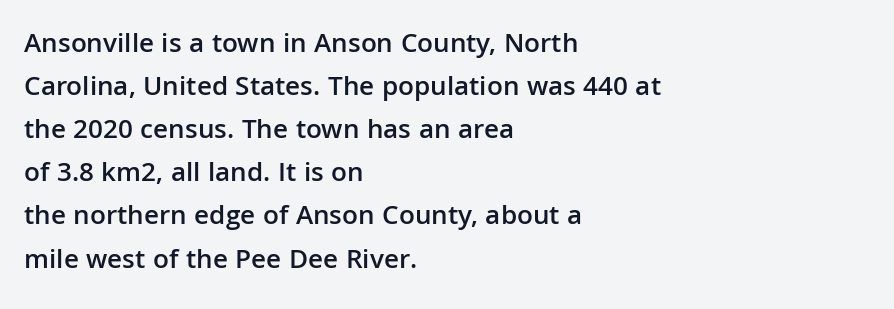
The image shows 28 px semibold sans-serif type, upright; set left-aligned, normal line spacing (1.54x), normal letter spacing, not underlined; low stroke contrast and a medium x-height.
